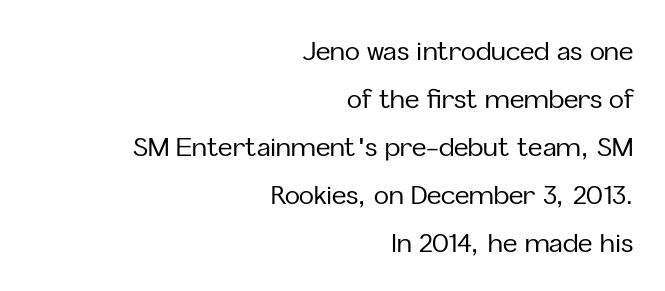
{"italic": "no", "underline": "no", "align": "right", "line_spacing": "loose", "line_spacing_ratio": 1.92, "letter_spacing": "normal", "letter_spacing_em": 0.0, "glyph_px": 25}
